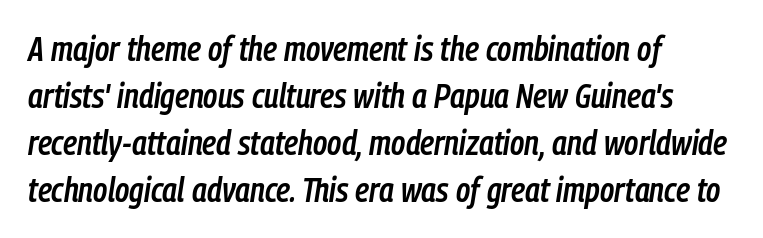
Q: Is the text bold? A: Semi-bold.
Q: Is the text italic (slanted)? A: Yes, it leans right by about 9 degrees.
Q: Is the text underlined? A: No.
Q: How is the paragraph aligned? A: Left-aligned.
Q: Is the spacing between letters normal or unusually wide? A: Normal.
Q: Is the spacing between lines tight, normal or loose? A: Normal.
Q: Width (condensed, normal, or wide)? A: Condensed.
Q: Stroke contrast? A: Low.
Q: x-height? A: Medium.
Q: Monospaced? A: No.
